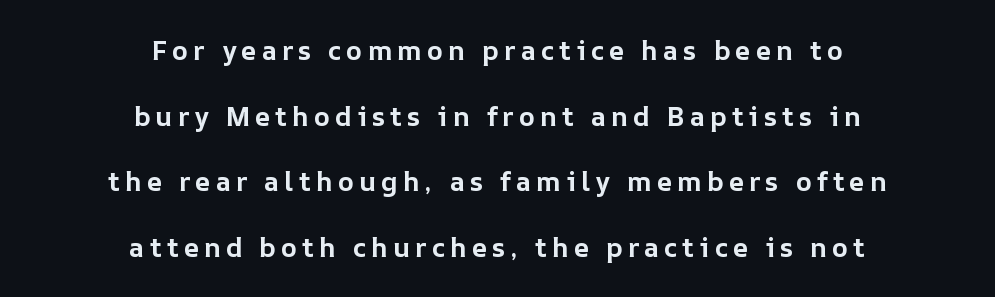
Posture: vertical. These lines stack symmetrically, like a column narrowing and widening about its center. Words float on clear page, feet unadorned. Reading down the column, the eye jumps a long way to each next line.
